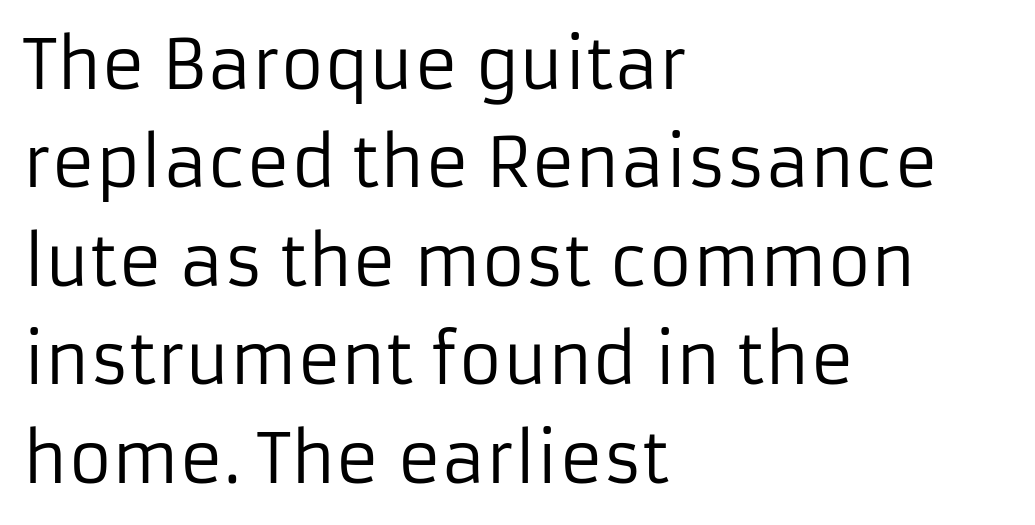
Are there feet on the stems? There aren't — it's a sans. It's the straight-up-and-down kind of type. The typeface has the unassuming heft of standard copy or less. Each letter keeps its own natural width here, so spacing adapts to shape. Observe the ordinary spacing: letters are neighbours, not strangers.
